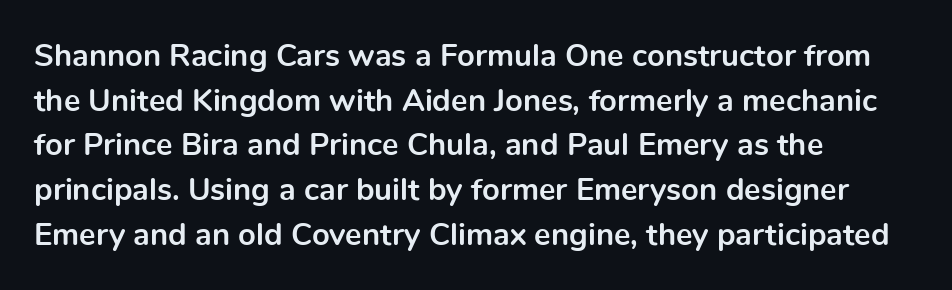
Is the letter spacing exaggerated? No — it looks like the ordinary default. Think of a printed novel: that variable character pitch is what you see here. The lettering holds an erect, upright posture throughout. The type family on display is of the sans-serif kind.
